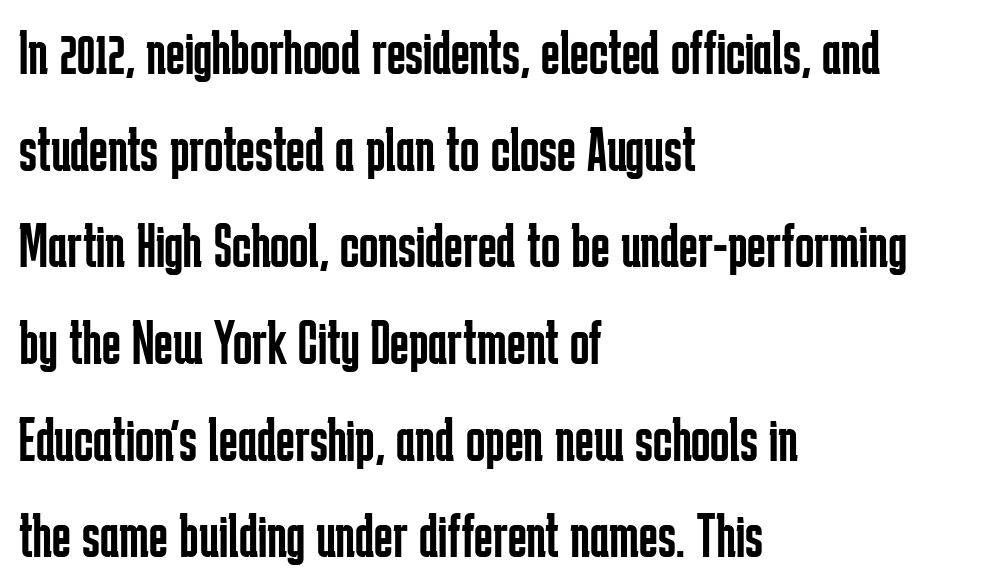
{"serif": "no", "italic": "no", "bold": "no", "weight": "regular", "width": "condensed", "stroke_contrast": "low", "x_height": "medium", "monospaced": "no", "underline": "no", "align": "left", "line_spacing": "normal", "line_spacing_ratio": 1.51, "letter_spacing": "normal", "letter_spacing_em": 0.0, "glyph_px": 64}
